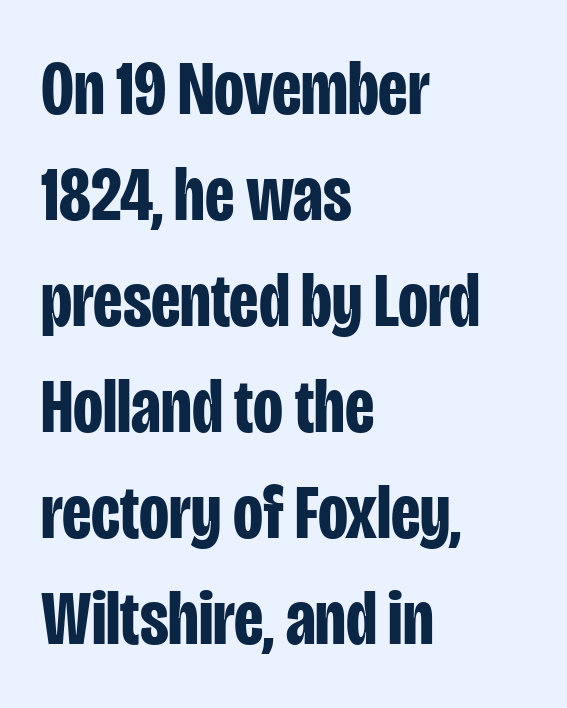
The image shows 78 px bold, condensed sans-serif type, upright; set left-aligned, normal line spacing (1.36x), normal letter spacing, not underlined; low stroke contrast and a large x-height.
